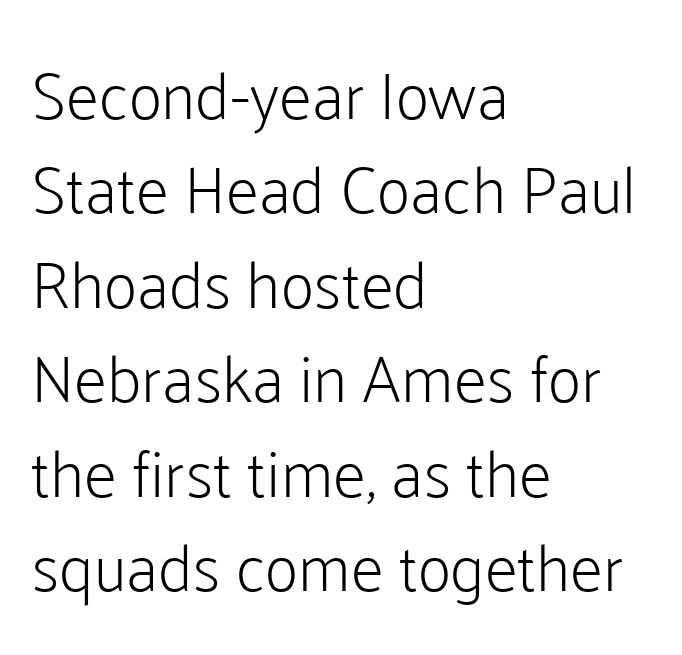
The image shows 66 px light sans-serif type, upright; set left-aligned, normal line spacing (1.43x), normal letter spacing, not underlined; low stroke contrast and a medium x-height.
